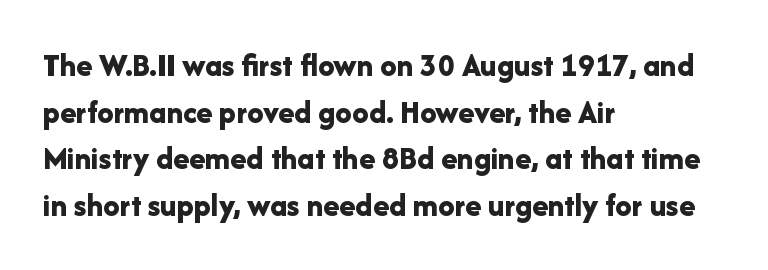
{"serif": "no", "italic": "no", "bold": "yes", "weight": "bold", "width": "normal", "stroke_contrast": "low", "x_height": "medium", "monospaced": "no", "underline": "no", "align": "left", "line_spacing": "normal", "line_spacing_ratio": 1.41, "letter_spacing": "normal", "letter_spacing_em": 0.0, "glyph_px": 33}
